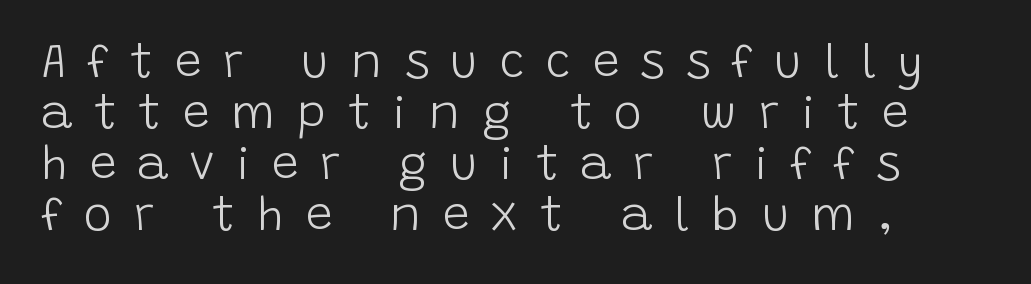
Q: Is the text bold? A: No.
Q: Is the text italic (slanted)? A: No, it is upright.
Q: Is the typeface a serif or a sans-serif typeface? A: Sans-serif.
Q: Is the text underlined? A: No.
Q: How is the paragraph aligned? A: Left-aligned.
Q: Is the spacing between letters normal or unusually wide? A: Unusually wide.
Q: Is the spacing between lines tight, normal or loose? A: Tight.
Q: Width (condensed, normal, or wide)? A: Normal.
Q: Stroke contrast? A: Low.
Q: x-height? A: Large.
Q: Monospaced? A: No.
